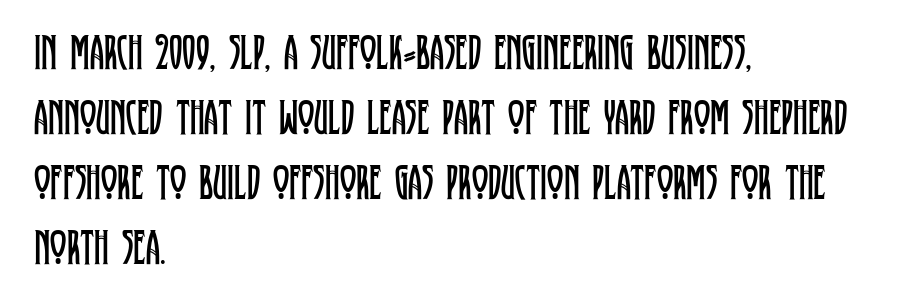
Q: Is the text bold? A: No.
Q: Is the text italic (slanted)? A: No, it is upright.
Q: Is the typeface a serif or a sans-serif typeface? A: Serif.
Q: Is the text underlined? A: No.
Q: How is the paragraph aligned? A: Left-aligned.
Q: Is the spacing between letters normal or unusually wide? A: Normal.
Q: Is the spacing between lines tight, normal or loose? A: Normal.
Q: Width (condensed, normal, or wide)? A: Condensed.
Q: Stroke contrast? A: Low.
Q: x-height? A: Large.
Q: Monospaced? A: No.
